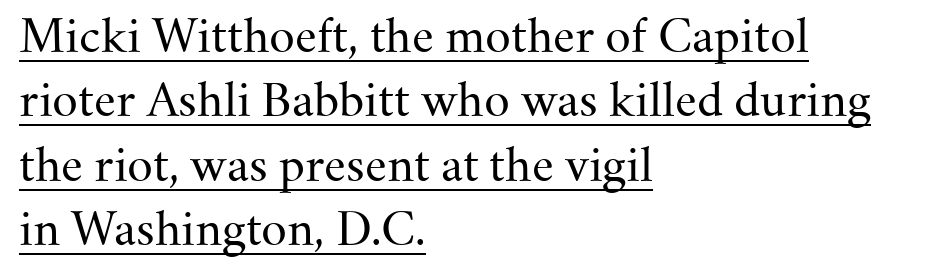
The image shows 45 px regular-weight serif type, upright; set left-aligned, normal line spacing (1.43x), normal letter spacing, underlined; medium stroke contrast and a small x-height.
